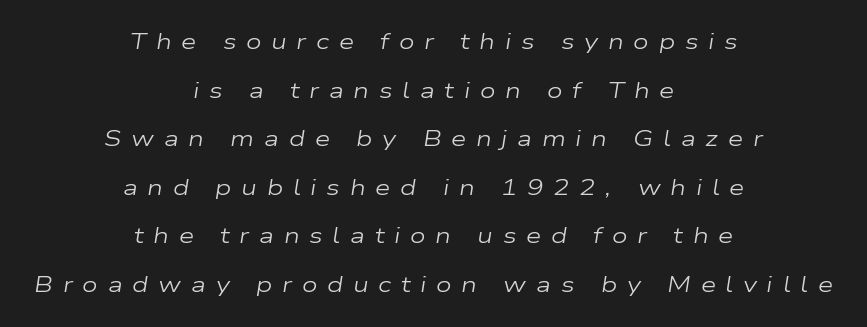
Is the type heavy? It reads as light-to-regular instead. Posture: slanted. Look at the tracking — it's clearly loosened, letters drifting apart. Where is the straight margin? There isn't one; the lines are centered. Is there much room between lines? Yes — plenty of vertical air separates them.
